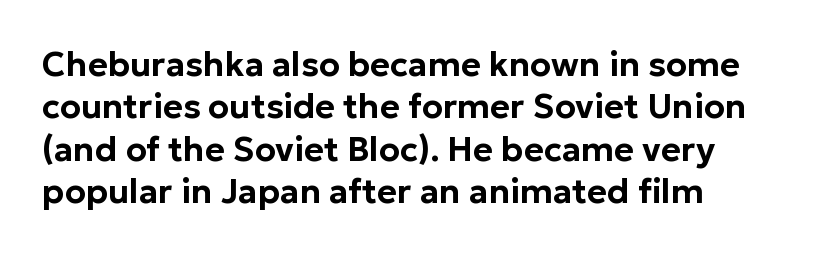
The image shows 34 px sans-serif type, upright; set left-aligned, normal line spacing (1.25x), normal letter spacing, not underlined; low stroke contrast and a medium x-height.
